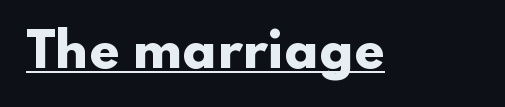
Q: Is the text bold? A: Yes.
Q: Is the text italic (slanted)? A: No, it is upright.
Q: Is the typeface a serif or a sans-serif typeface? A: Sans-serif.
Q: Is the text underlined? A: Yes.
Q: Is the spacing between letters normal or unusually wide? A: Normal.
Q: Width (condensed, normal, or wide)? A: Wide.
Q: Stroke contrast? A: Low.
Q: x-height? A: Small.
Q: Monospaced? A: No.
